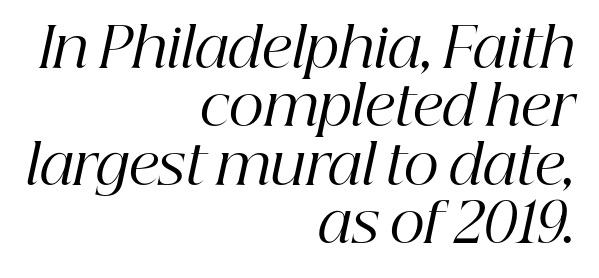
Q: Is the text bold? A: No.
Q: Is the text italic (slanted)? A: Yes, it leans right by about 12 degrees.
Q: Is the typeface a serif or a sans-serif typeface? A: Serif.
Q: Is the text underlined? A: No.
Q: How is the paragraph aligned? A: Right-aligned.
Q: Is the spacing between letters normal or unusually wide? A: Normal.
Q: Is the spacing between lines tight, normal or loose? A: Tight.
Q: Width (condensed, normal, or wide)? A: Normal.
Q: Stroke contrast? A: High.
Q: x-height? A: Medium.
Q: Monospaced? A: No.
